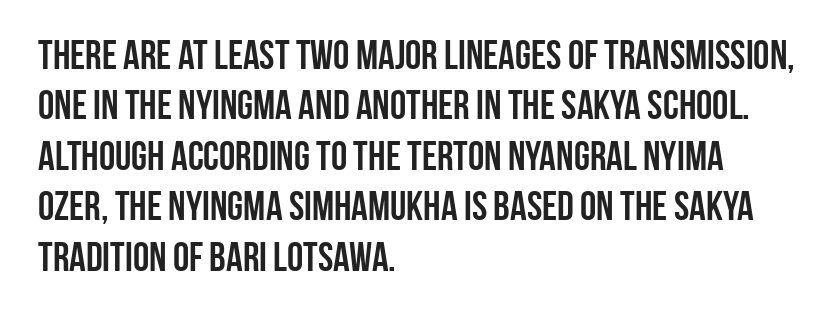
Q: Is the text bold? A: Yes.
Q: Is the text italic (slanted)? A: No, it is upright.
Q: Is the typeface a serif or a sans-serif typeface? A: Sans-serif.
Q: Is the text underlined? A: No.
Q: How is the paragraph aligned? A: Left-aligned.
Q: Is the spacing between letters normal or unusually wide? A: Normal.
Q: Width (condensed, normal, or wide)? A: Condensed.
Q: Stroke contrast? A: Low.
Q: x-height? A: Large.
Q: Monospaced? A: No.
